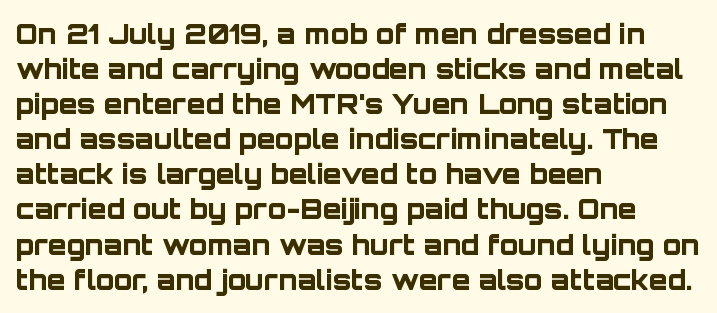
Is there much room between lines? A standard amount, neither cramped nor airy. Emphasis by weight is at full strength: bold. Each word holds together tightly as a unit, with standard inter-letter gaps. Rule under the text: the space is simply empty. Style check: upright. Does the copy run flush right? No — it runs flush left.
